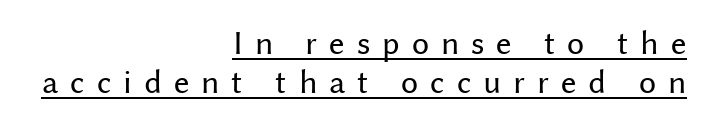
{"serif": "no", "italic": "no", "bold": "no", "weight": "regular", "width": "normal", "stroke_contrast": "medium", "x_height": "medium", "monospaced": "no", "underline": "yes", "align": "right", "line_spacing": "tight", "line_spacing_ratio": 1.15, "letter_spacing": "wide", "letter_spacing_em": 0.35, "glyph_px": 34}
